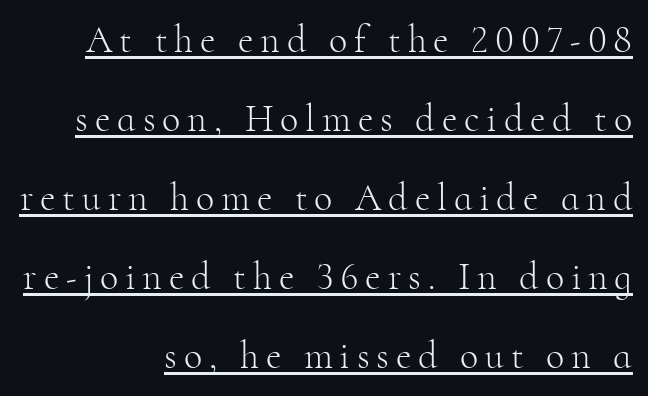
{"serif": "yes", "italic": "no", "bold": "no", "weight": "light", "width": "normal", "stroke_contrast": "high", "x_height": "small", "monospaced": "no", "underline": "yes", "align": "right", "line_spacing": "loose", "line_spacing_ratio": 2.08, "glyph_px": 38}
